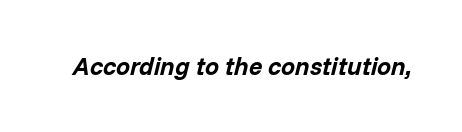
Observe the lean: these are italic letterforms. A typesetter would call this zero additional tracking. Bare-footed words on every line. Pretty heavy lettering here — definitely bold.
